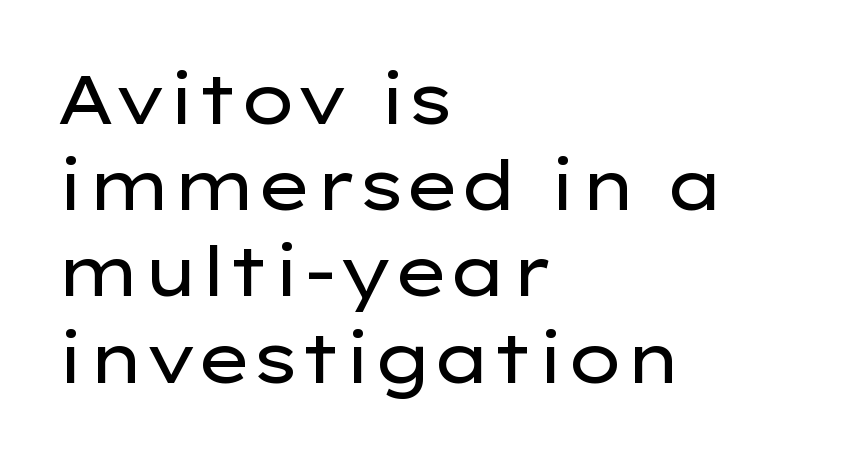
The image shows 69 px regular-weight, wide sans-serif type, upright; set left-aligned, normal line spacing (1.25x), normal letter spacing, not underlined; low stroke contrast and a medium x-height.
